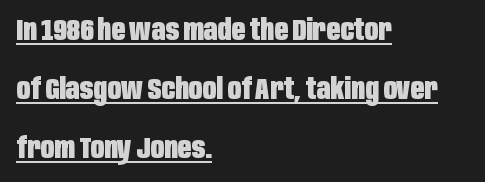
Q: Is the text bold? A: Yes.
Q: Is the text italic (slanted)? A: No, it is upright.
Q: Is the typeface a serif or a sans-serif typeface? A: Sans-serif.
Q: Is the text underlined? A: Yes.
Q: How is the paragraph aligned? A: Left-aligned.
Q: Is the spacing between letters normal or unusually wide? A: Normal.
Q: Is the spacing between lines tight, normal or loose? A: Loose.
Q: Width (condensed, normal, or wide)? A: Condensed.
Q: Stroke contrast? A: Low.
Q: x-height? A: Large.
Q: Monospaced? A: No.
